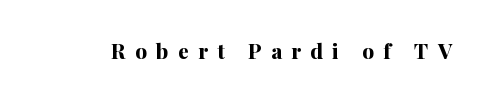
This sample uses an upright cut, with every glyph sitting square on the baseline. In terms of weight, the rendering is a true, heavy bold. The face used here is rendered with a markedly widened letterfit. Any mark beneath the type? The region is blank.
